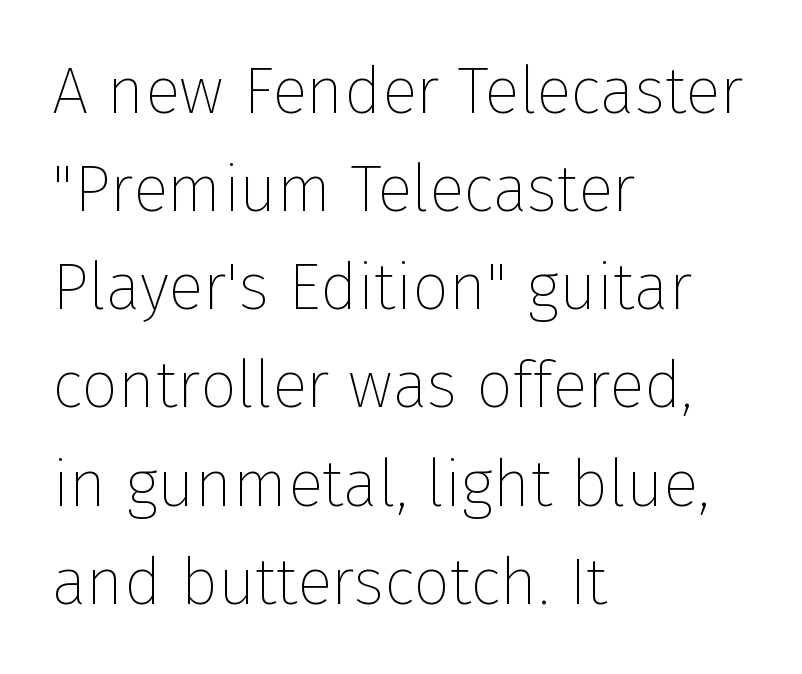
Nope, not italic — everything's standing straight. One-word summary of the alignment: left. The vertical gap from one line to the next is medium. Letterform terminals end flat and unadorned throughout the passage. Is the type heavy? It reads as light-to-regular instead. Caption: standard tracking, unaltered.
